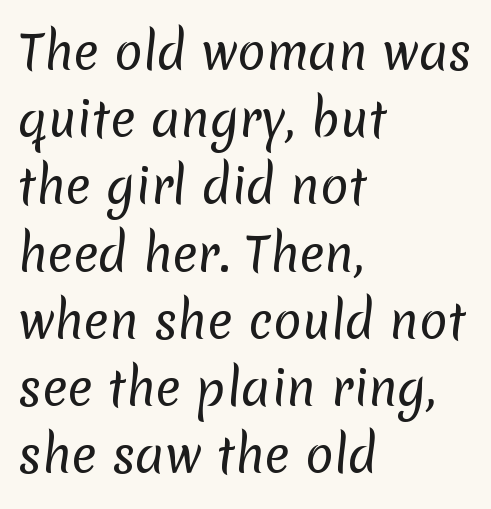
A typesetter would call this zero additional tracking. Proportional: the letters do not fall into vertical columns. A quiet, ordinary-to-light weight characterises the typeface. Just letters on the line, the space beneath them empty. No feet cap the strokes, marking this as sans-serif type. The rendering uses a moderate line-height, typical for paragraphs.
